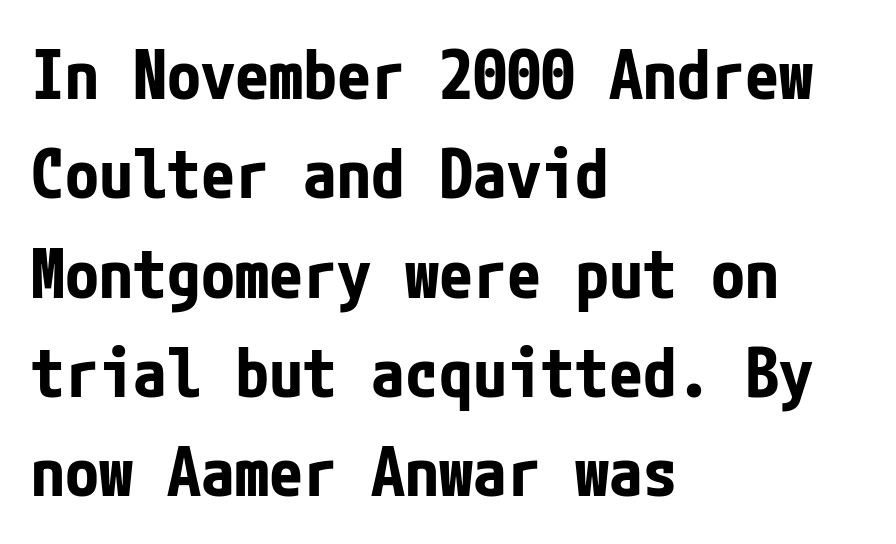
The passage shown is emphatically bold. The rendering anchors every line to the left-hand side. Words appear dense and cohesive because spacing is normal. Designer's note — italics off, roman on. One glance says typical: line gaps are just what's usual. This is sans-serif lettering, the kind often seen on screens and signage.
